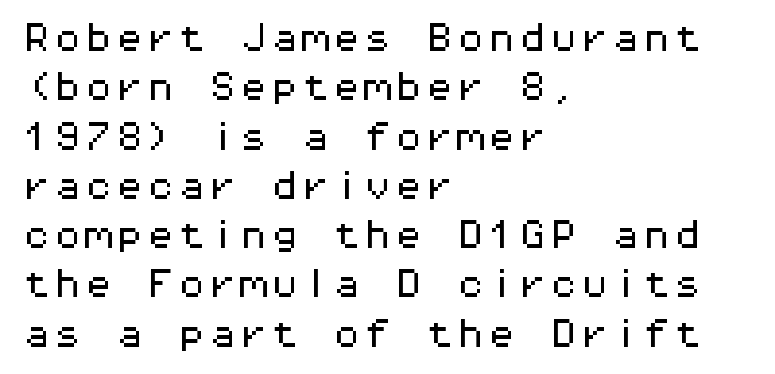
Q: Is the text italic (slanted)? A: No, it is upright.
Q: Is the typeface a serif or a sans-serif typeface? A: Sans-serif.
Q: Is the text underlined? A: No.
Q: How is the paragraph aligned? A: Left-aligned.
Q: Is the spacing between letters normal or unusually wide? A: Normal.
Q: Is the spacing between lines tight, normal or loose? A: Normal.
Q: Width (condensed, normal, or wide)? A: Wide.
Q: Stroke contrast? A: Medium.
Q: x-height? A: Medium.
Q: Monospaced? A: Yes.
